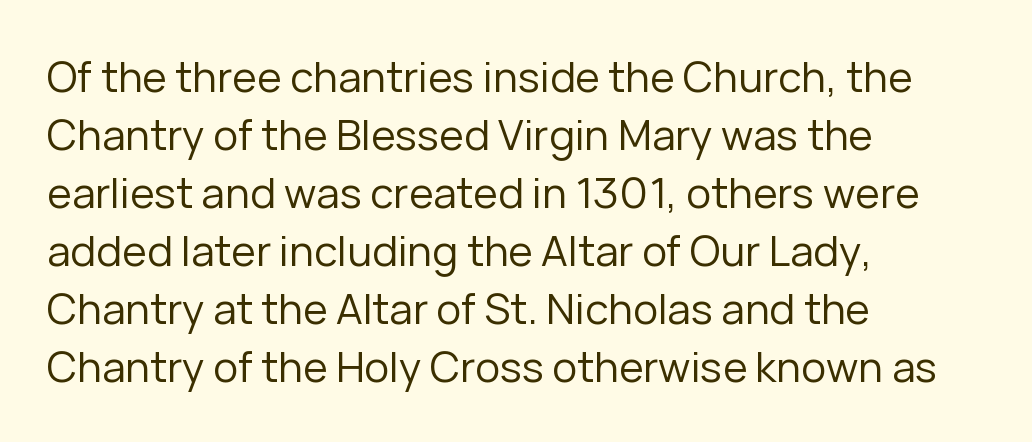
Q: Is the text bold? A: No.
Q: Is the text italic (slanted)? A: No, it is upright.
Q: Is the typeface a serif or a sans-serif typeface? A: Sans-serif.
Q: Is the text underlined? A: No.
Q: How is the paragraph aligned? A: Left-aligned.
Q: Is the spacing between letters normal or unusually wide? A: Normal.
Q: Is the spacing between lines tight, normal or loose? A: Normal.
Q: Width (condensed, normal, or wide)? A: Normal.
Q: Stroke contrast? A: Low.
Q: x-height? A: Medium.
Q: Monospaced? A: No.
